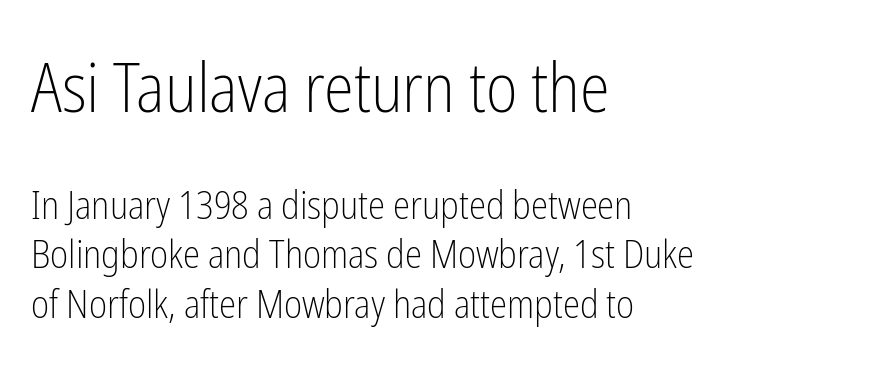
Q: Is the text bold? A: No.
Q: Is the text italic (slanted)? A: No, it is upright.
Q: Is the typeface a serif or a sans-serif typeface? A: Sans-serif.
Q: Is the text underlined? A: No.
Q: How is the paragraph aligned? A: Left-aligned.
Q: Is the spacing between letters normal or unusually wide? A: Normal.
Q: Is the spacing between lines tight, normal or loose? A: Normal.
Q: Which block of text is set in a larger size, the first (top) or the second (bottom)? A: The first (top) one.
Q: Width (condensed, normal, or wide)? A: Condensed.
Q: Stroke contrast? A: Low.
Q: x-height? A: Medium.
Q: Monospaced? A: No.
